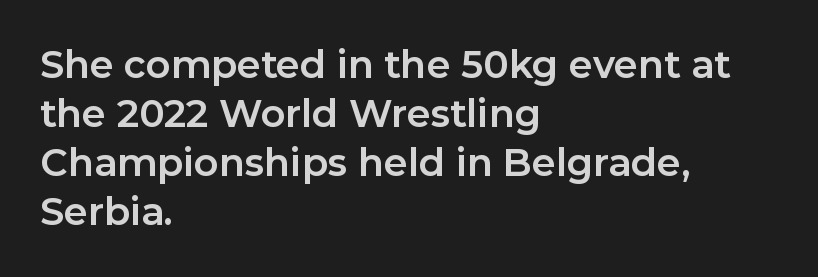
The image shows 38 px bold sans-serif type, upright; set left-aligned, normal line spacing (1.29x), normal letter spacing, not underlined; low stroke contrast and a medium x-height.
